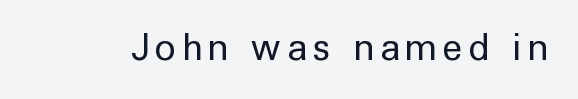
Q: Is the text bold? A: No.
Q: Is the text italic (slanted)? A: No, it is upright.
Q: Is the typeface a serif or a sans-serif typeface? A: Sans-serif.
Q: Is the text underlined? A: No.
Q: Width (condensed, normal, or wide)? A: Normal.
Q: Stroke contrast? A: Low.
Q: x-height? A: Medium.
Q: Monospaced? A: No.
